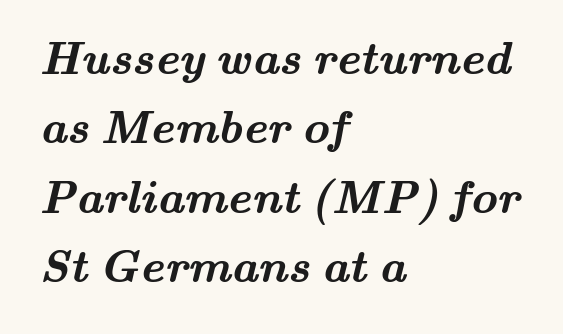
Look at the bottom of the vertical strokes: they flare into serifs here. Has an underline been added? It has not. Thick stems and heavy bowls — unmistakably bold. Normally led — the rows are evenly, conventionally spaced. Caption: standard tracking, unaltered.
